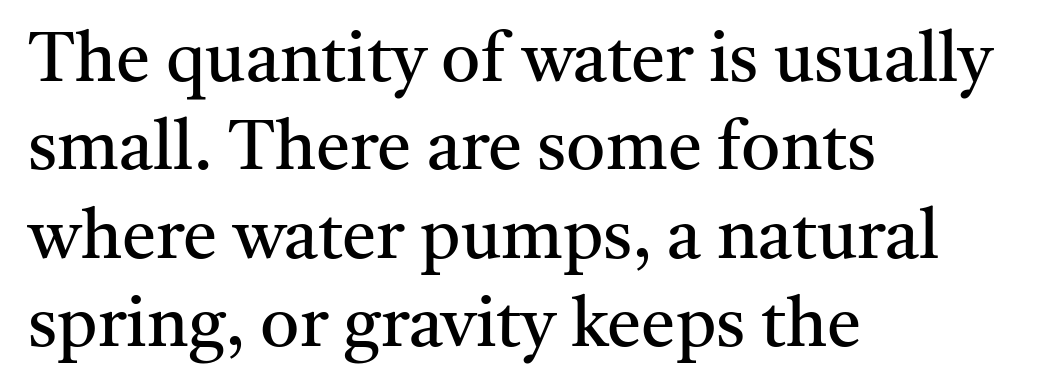
Varying glyph widths throughout — classic text-font behaviour. Vertical stems look standard width or narrower in stroke. Italic? Not at all — the glyphs are vertical. Leftover space on each line is placed entirely after the last word. Honestly, the row spacing looks completely unremarkable. This rendering features lettering with no underline.
